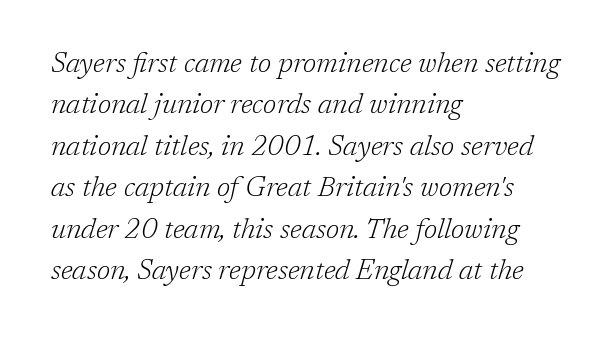
{"serif": "yes", "italic": "yes", "lean": "right", "slant_degrees": 17, "bold": "no", "weight": "light", "width": "normal", "stroke_contrast": "low", "x_height": "medium", "monospaced": "no", "underline": "no", "align": "left", "line_spacing": "normal", "line_spacing_ratio": 1.48, "letter_spacing": "normal", "letter_spacing_em": 0.0, "glyph_px": 28}
